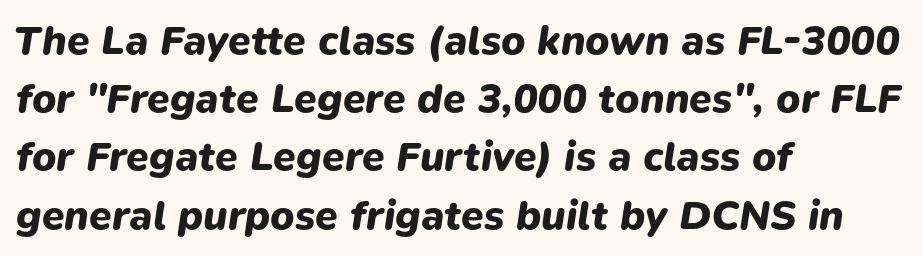
The designer left line spacing at the default. The glyphs have the mass of a bold cut. A classic flush-left, rag-right setting is used for this passage. Beneath every word, the page is bare. The passage shown is typed in a proportional face where columns would drift.
